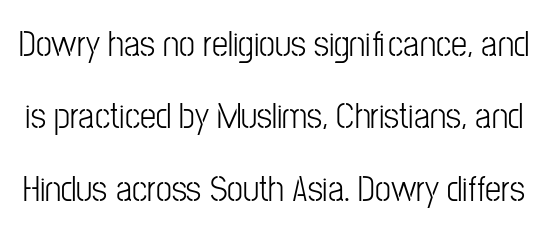
Q: Is the text bold? A: No.
Q: Is the text italic (slanted)? A: No, it is upright.
Q: Is the typeface a serif or a sans-serif typeface? A: Sans-serif.
Q: Is the text underlined? A: No.
Q: Is the spacing between letters normal or unusually wide? A: Normal.
Q: Is the spacing between lines tight, normal or loose? A: Loose.
Q: Width (condensed, normal, or wide)? A: Condensed.
Q: Stroke contrast? A: Low.
Q: x-height? A: Medium.
Q: Monospaced? A: No.
